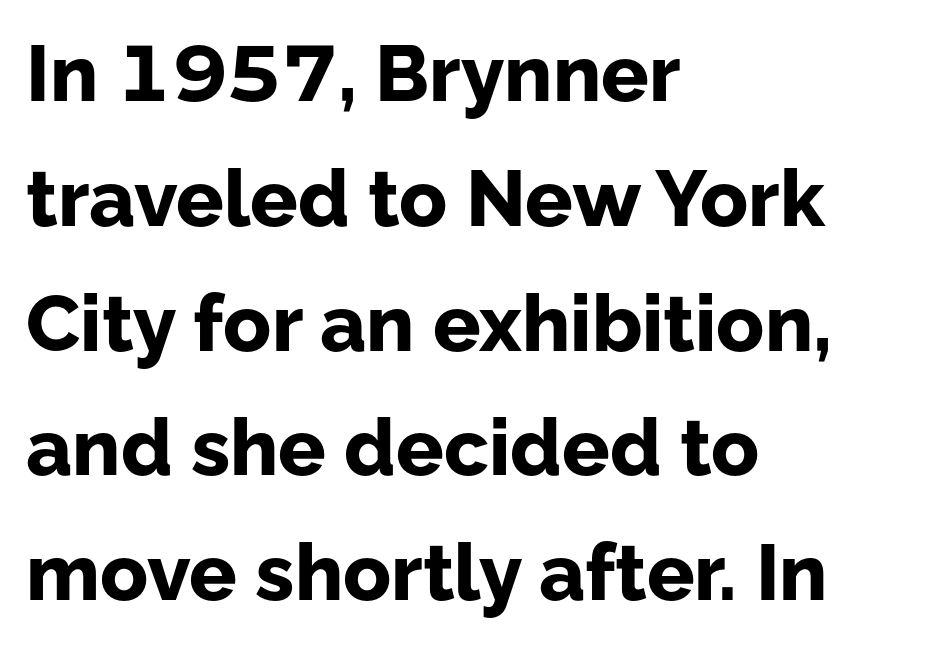
Q: Is the text bold? A: Yes.
Q: Is the text italic (slanted)? A: No, it is upright.
Q: Is the typeface a serif or a sans-serif typeface? A: Sans-serif.
Q: Is the text underlined? A: No.
Q: How is the paragraph aligned? A: Left-aligned.
Q: Is the spacing between letters normal or unusually wide? A: Normal.
Q: Is the spacing between lines tight, normal or loose? A: Normal.
Q: Width (condensed, normal, or wide)? A: Normal.
Q: Stroke contrast? A: Low.
Q: x-height? A: Medium.
Q: Monospaced? A: No.
